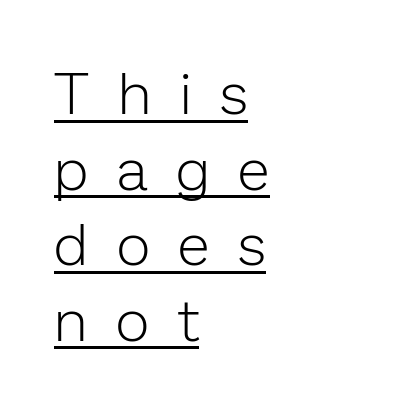
Does the lettering tilt? It doesn't — this is upright. The face used here appears with an underline applied. The compositor pushed each line to the left boundary. What kind of face is this? One without serifs — a sans. Vertically, the passage feels balanced, rows spaced as you'd expect. Loose tracking; the words dissolve into strings of separated letters.
